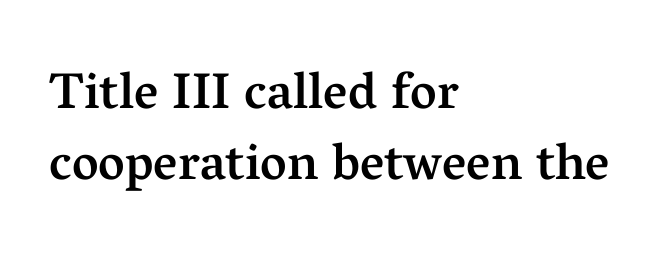
{"serif": "yes", "italic": "no", "bold": "semi", "weight": "semibold", "width": "normal", "stroke_contrast": "medium", "x_height": "medium", "monospaced": "no", "underline": "no", "align": "left", "line_spacing": "normal", "line_spacing_ratio": 1.4, "letter_spacing": "normal", "letter_spacing_em": 0.0, "glyph_px": 51}
